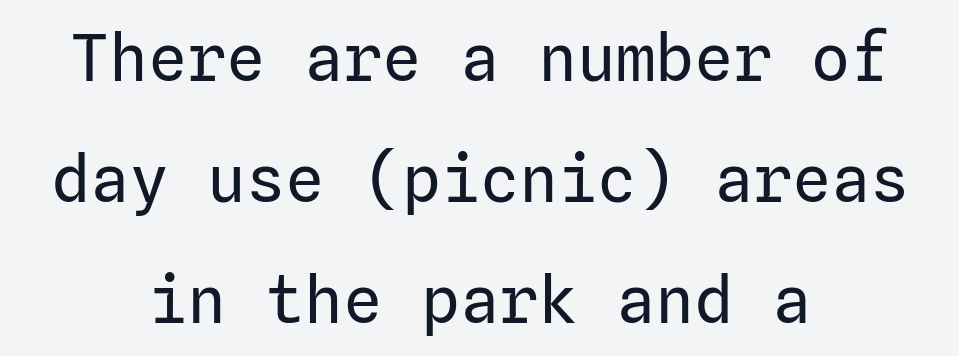
Q: Is the text bold? A: No.
Q: Is the text italic (slanted)? A: No, it is upright.
Q: Is the typeface a serif or a sans-serif typeface? A: Sans-serif.
Q: Is the text underlined? A: No.
Q: How is the paragraph aligned? A: Centered.
Q: Is the spacing between letters normal or unusually wide? A: Normal.
Q: Width (condensed, normal, or wide)? A: Normal.
Q: Stroke contrast? A: Low.
Q: x-height? A: Medium.
